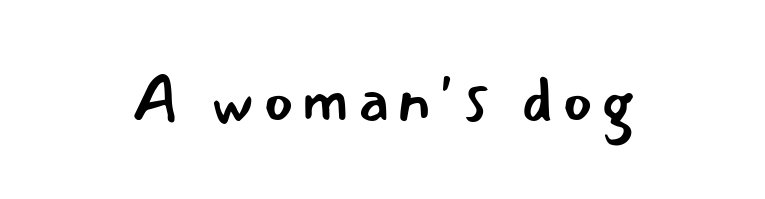
In CSS terms this would be text-align: center. Ink coverage per letter is moderate at most. Regarding serifs, this sample does without them. Looks like regular typesetting: each glyph gets only the width it needs.
